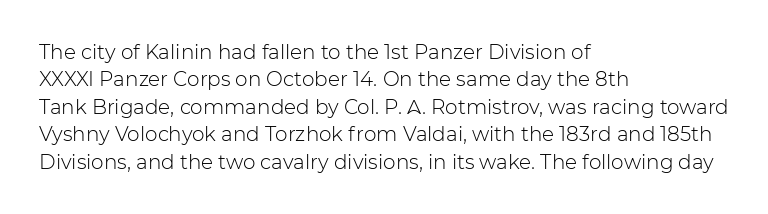
{"italic": "no", "bold": "no", "underline": "no", "align": "left", "line_spacing": "normal", "line_spacing_ratio": 1.37, "letter_spacing": "normal", "letter_spacing_em": 0.0, "glyph_px": 20}
